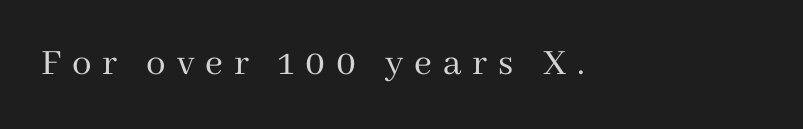
Q: Is the text bold? A: No.
Q: Is the text italic (slanted)? A: No, it is upright.
Q: Is the typeface a serif or a sans-serif typeface? A: Serif.
Q: Is the text underlined? A: No.
Q: Is the spacing between letters normal or unusually wide? A: Unusually wide.
Q: Width (condensed, normal, or wide)? A: Normal.
Q: Stroke contrast? A: Medium.
Q: x-height? A: Medium.
Q: Monospaced? A: No.
